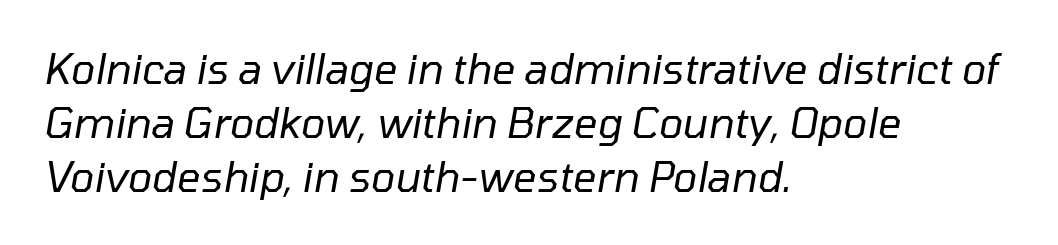
How would I describe the line gaps? Plain and ordinary. This rendering features lettering with no underline. Quick note: italic. Weight: not bold — regular or lighter. One-word summary of the alignment: left.
